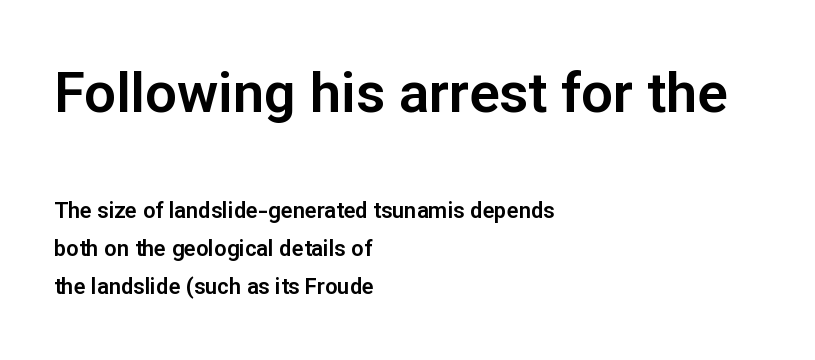
{"serif": "no", "italic": "no", "width": "normal", "stroke_contrast": "low", "x_height": "medium", "monospaced": "no", "underline": "no", "align": "left", "line_spacing_ratio": 1.72, "letter_spacing": "normal", "letter_spacing_em": 0.0, "larger_block": "first", "size_ratio": 2.55, "glyph_px": 56}
